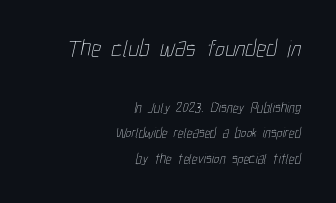
{"bold": "no", "underline": "no", "align": "right", "line_spacing_ratio": 1.85, "letter_spacing": "normal", "letter_spacing_em": 0.0, "larger_block": "first", "size_ratio": 1.71, "glyph_px": 24}
